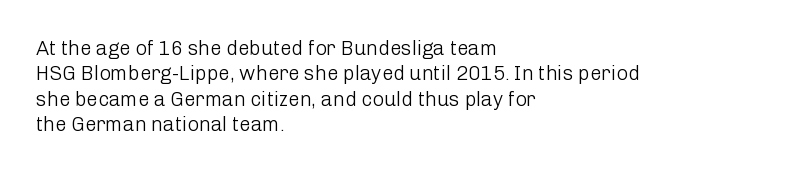
Q: Is the text bold? A: No.
Q: Is the text italic (slanted)? A: No, it is upright.
Q: Is the text underlined? A: No.
Q: How is the paragraph aligned? A: Left-aligned.
Q: Is the spacing between letters normal or unusually wide? A: Normal.
Q: Is the spacing between lines tight, normal or loose? A: Normal.
